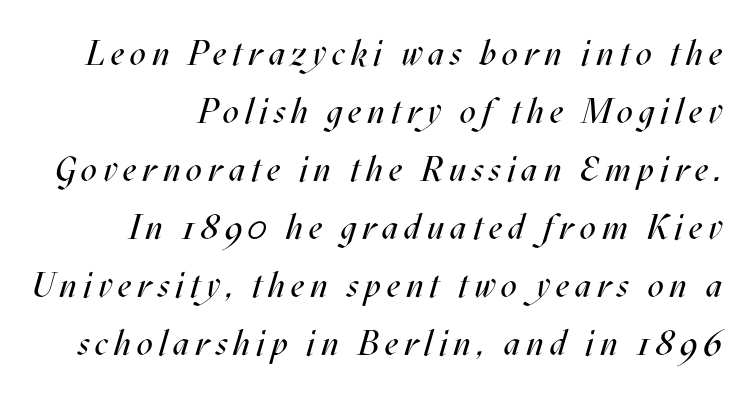
Character widths vary here, with narrow letters taking less room than wide ones. The strokes carry an ordinary text weight at most. The space beneath each line is pristine and unruled. The leading is moderate, giving the passage an even texture.
